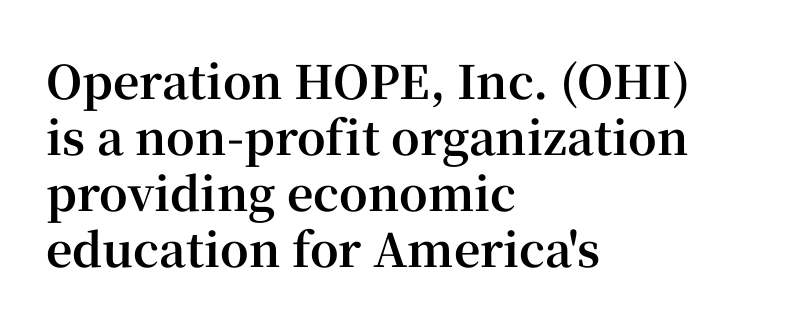
The rag falls on the right side of this text block. Note the varied advance widths — an 'i' is clearly narrower than an 'm'. This sample uses an upright cut, with every glyph sitting square on the baseline. Letter spacing: default. Words float on clear page, feet unadorned.
